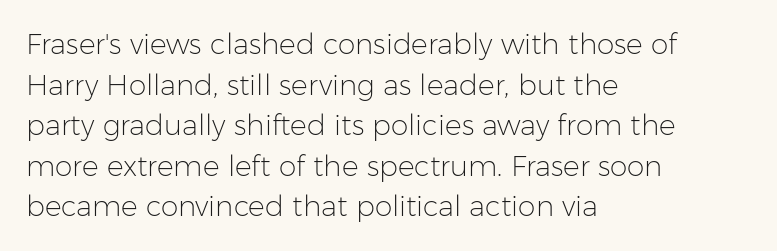
The image shows 28 px light sans-serif type, upright; set left-aligned, normal line spacing (1.45x), normal letter spacing, not underlined; low stroke contrast and a medium x-height.
